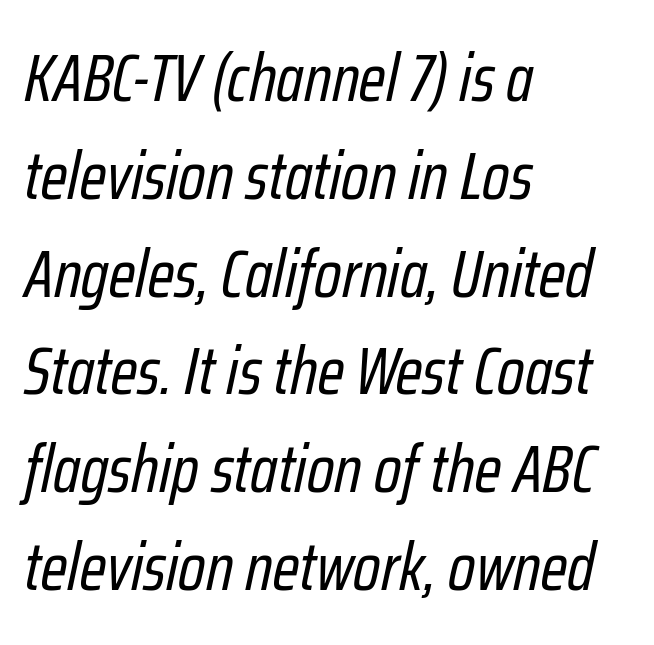
You could not count columns in this text — the font is proportionally spaced. The lines in this sample share a left origin and differ only in where they stop. This is oblique type, the kind used for emphasis or titles. This rendering features lettering with no underline.
